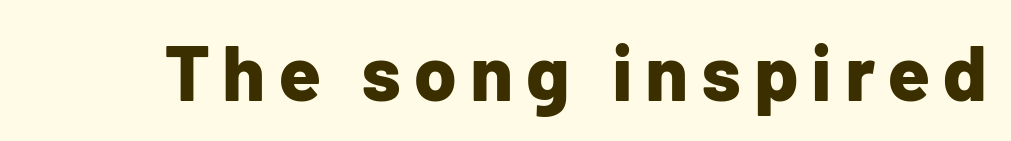
Unlike a traditional serif, this face leaves its strokes unadorned. Upright lettering throughout. Proportional: the letters do not fall into vertical columns. Emphasis by weight is at full strength: bold. Bare-footed words on every line.
